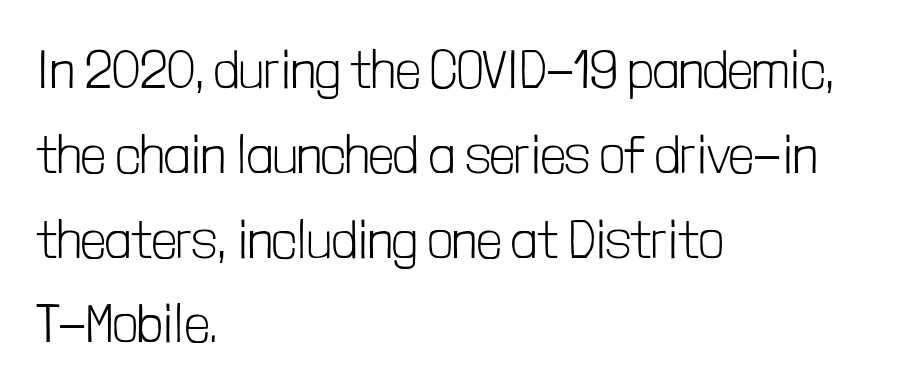
{"serif": "no", "italic": "no", "bold": "no", "weight": "light", "width": "condensed", "stroke_contrast": "low", "x_height": "medium", "monospaced": "no", "underline": "no", "align": "left", "line_spacing": "normal", "line_spacing_ratio": 1.57, "letter_spacing": "normal", "letter_spacing_em": 0.0, "glyph_px": 54}
